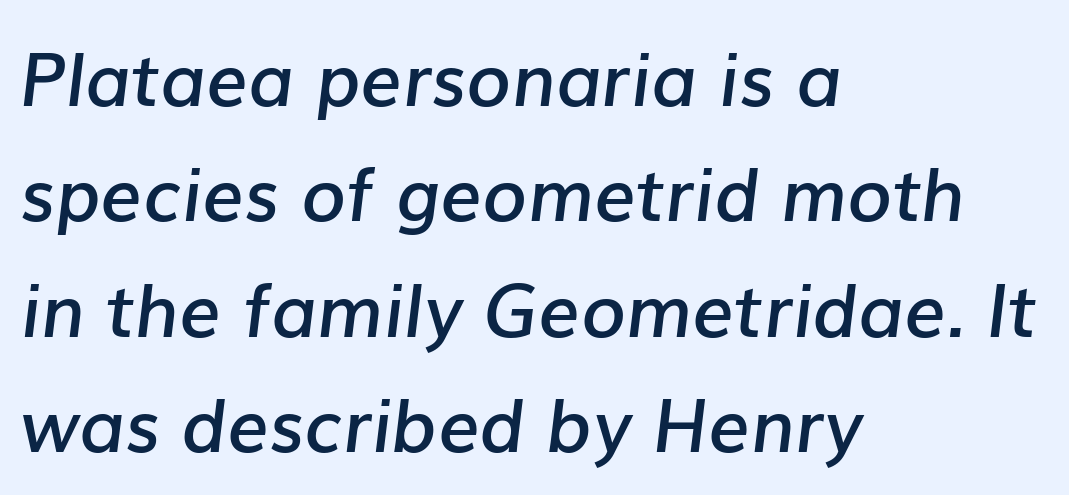
{"italic": "yes", "lean": "right", "slant_degrees": 7, "bold": "semi", "weight": "semibold", "width": "normal", "stroke_contrast": "low", "x_height": "medium", "monospaced": "no", "underline": "no", "align": "left", "line_spacing": "normal", "line_spacing_ratio": 1.58, "letter_spacing": "normal", "letter_spacing_em": 0.0, "glyph_px": 73}
